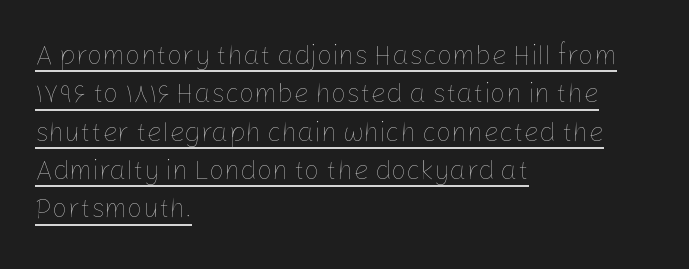
{"italic": "no", "bold": "no", "underline": "yes", "align": "left", "line_spacing": "normal", "line_spacing_ratio": 1.42, "letter_spacing": "normal", "letter_spacing_em": 0.0, "glyph_px": 27}
